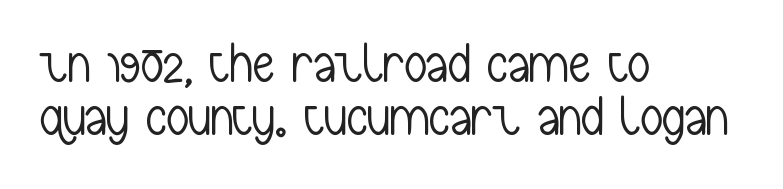
Q: Is the text bold? A: No.
Q: Is the text italic (slanted)? A: No, it is upright.
Q: Is the typeface a serif or a sans-serif typeface? A: Sans-serif.
Q: Is the text underlined? A: No.
Q: How is the paragraph aligned? A: Left-aligned.
Q: Is the spacing between letters normal or unusually wide? A: Normal.
Q: Is the spacing between lines tight, normal or loose? A: Tight.
Q: Width (condensed, normal, or wide)? A: Condensed.
Q: Stroke contrast? A: Low.
Q: x-height? A: Medium.
Q: Monospaced? A: No.
